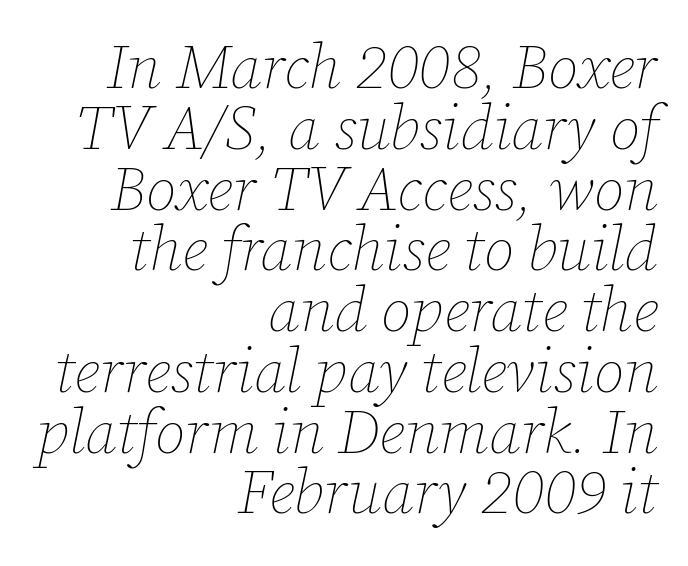
Q: Is the text bold? A: No.
Q: Is the text italic (slanted)? A: Yes, it leans right by about 12 degrees.
Q: Is the text underlined? A: No.
Q: How is the paragraph aligned? A: Right-aligned.
Q: Is the spacing between letters normal or unusually wide? A: Normal.
Q: Is the spacing between lines tight, normal or loose? A: Tight.
Q: Width (condensed, normal, or wide)? A: Normal.
Q: Stroke contrast? A: Low.
Q: x-height? A: Medium.
Q: Monospaced? A: No.
